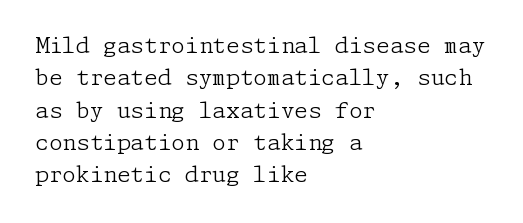
Does extra space separate the letters? No, they use regular spacing. Compared with a typical body face, this is equally light or lighter still. Casual observation: everything's shoved over to the left. This sample keeps an unexceptional amount of space between lines.
